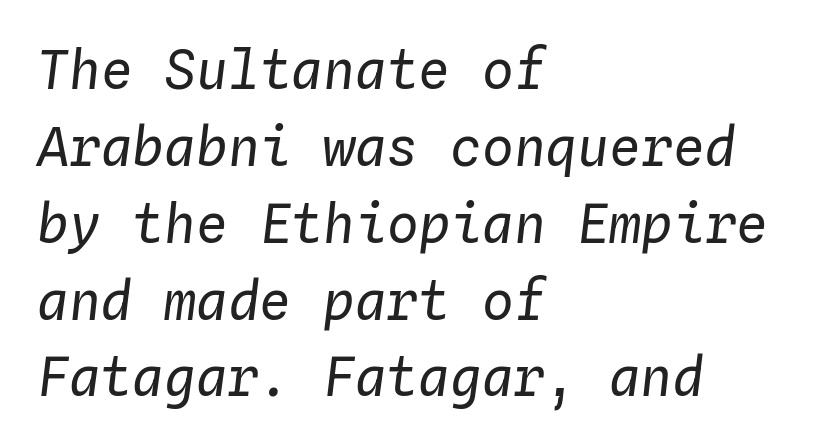
Interline gaps are of average width in this sample. Compared with a centered layout, this one pins lines to the left instead. Ink coverage per letter is moderate at most. Look at the tracking — it's just the regular setting, nothing added.
